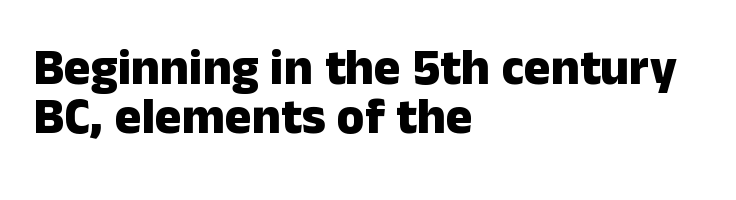
{"serif": "no", "italic": "no", "bold": "yes", "weight": "heavy", "width": "normal", "stroke_contrast": "low", "x_height": "medium", "monospaced": "no", "underline": "no", "align": "left", "line_spacing": "tight", "line_spacing_ratio": 0.99, "letter_spacing": "normal", "letter_spacing_em": 0.0, "glyph_px": 50}
